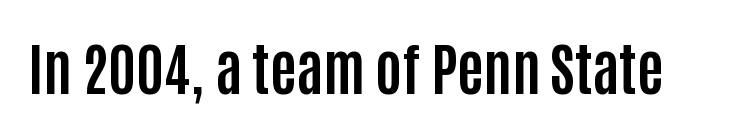
Summary of weight: heavy, a full bold. The face used here is rendered with its standard letterfit. Observe the absence of serifs on each vertical stroke in this sample. A typesetter would mark this as roman, not italic.
